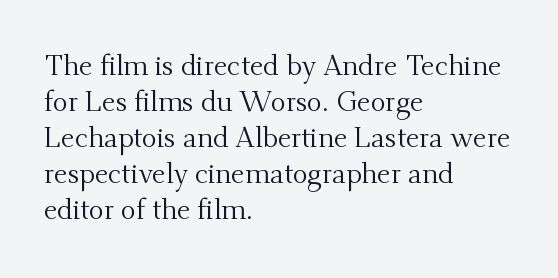
Q: Is the text bold? A: No.
Q: Is the text italic (slanted)? A: No, it is upright.
Q: Is the typeface a serif or a sans-serif typeface? A: Serif.
Q: Is the text underlined? A: No.
Q: How is the paragraph aligned? A: Left-aligned.
Q: Is the spacing between letters normal or unusually wide? A: Normal.
Q: Is the spacing between lines tight, normal or loose? A: Normal.
Q: Width (condensed, normal, or wide)? A: Normal.
Q: Stroke contrast? A: Medium.
Q: x-height? A: Small.
Q: Monospaced? A: No.
